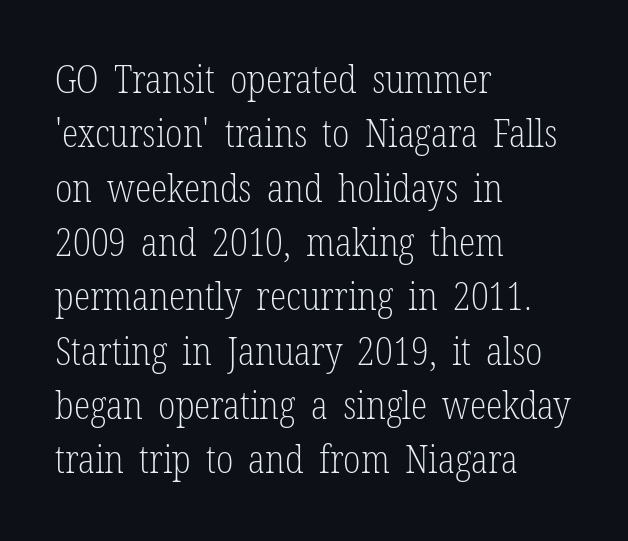
{"serif": "yes", "italic": "no", "bold": "no", "weight": "light", "width": "condensed", "stroke_contrast": "low", "x_height": "medium", "monospaced": "no", "underline": "no", "align": "left", "line_spacing": "normal", "line_spacing_ratio": 1.43, "letter_spacing": "normal", "letter_spacing_em": 0.0, "glyph_px": 38}
